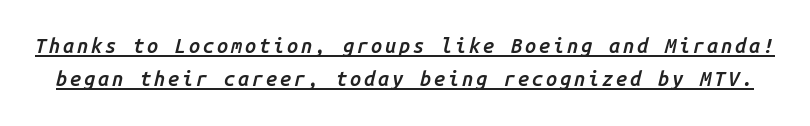
{"italic": "yes", "lean": "right", "slant_degrees": 14, "bold": "semi", "underline": "yes", "line_spacing": "normal", "line_spacing_ratio": 1.63, "glyph_px": 20}
